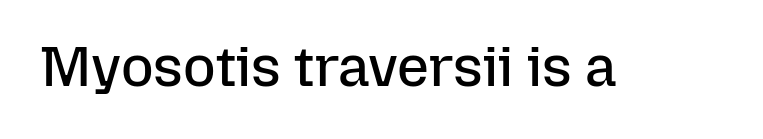
Q: Is the text bold? A: No.
Q: Is the text italic (slanted)? A: No, it is upright.
Q: Is the text underlined? A: No.
Q: Is the spacing between letters normal or unusually wide? A: Normal.
Q: Width (condensed, normal, or wide)? A: Normal.
Q: Stroke contrast? A: Low.
Q: x-height? A: Medium.
Q: Monospaced? A: No.
